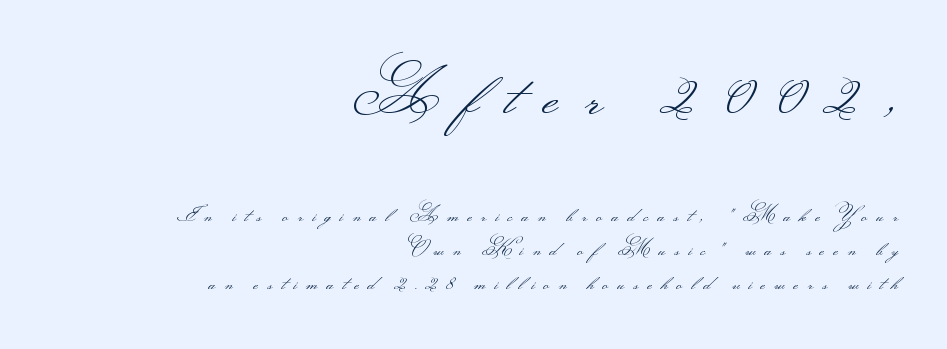
You could not count columns in this text — the font is proportionally spaced. The designer left line spacing at the default. A student would call this right alignment; a typographer would say flush right, rag left. Note: no serifs on the glyphs.
